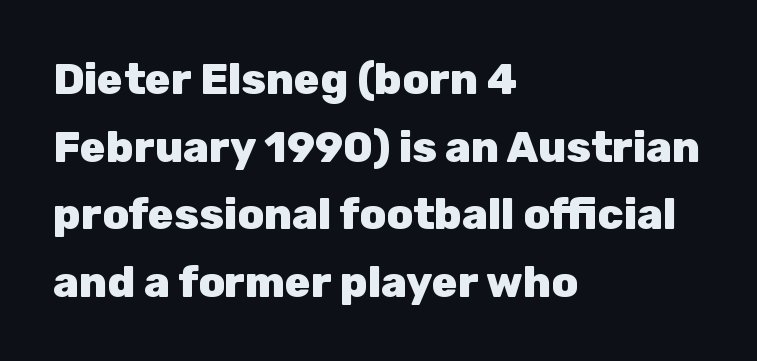
{"serif": "no", "italic": "no", "bold": "yes", "weight": "heavy", "width": "normal", "stroke_contrast": "low", "x_height": "medium", "monospaced": "no", "underline": "no", "align": "left", "line_spacing": "normal", "line_spacing_ratio": 1.57, "letter_spacing": "normal", "letter_spacing_em": 0.0, "glyph_px": 43}
